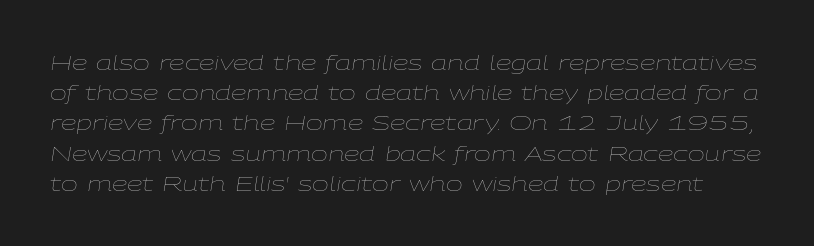
Q: Is the text bold? A: No.
Q: Is the text italic (slanted)? A: Yes, it leans right by about 9 degrees.
Q: Is the text underlined? A: No.
Q: Is the spacing between letters normal or unusually wide? A: Normal.
Q: Is the spacing between lines tight, normal or loose? A: Normal.
